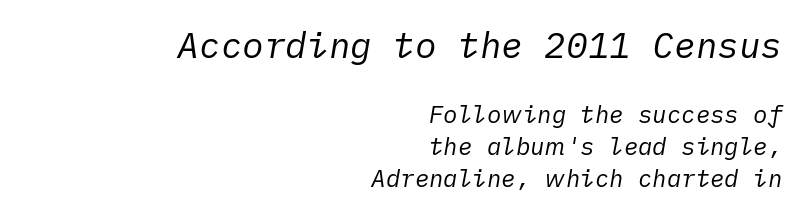
The image shows 36 px regular-weight type, italic (leaning right); set right-aligned, normal line spacing (1.33x), normal letter spacing, not underlined; the first (top) block is 1.5x larger; low stroke contrast and a medium x-height.
